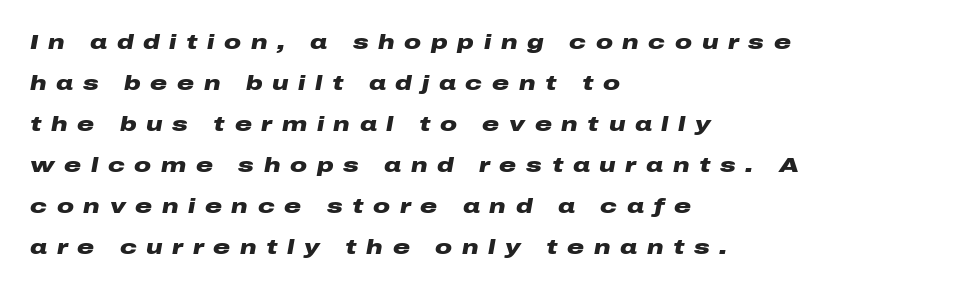
A clean baseline with only descenders dipping below it. Is the type bold? Yes — the strokes are clearly thick and heavy. One glance says open: line gaps are wider than usual. Every row of glyphs begins at an identical x-position on the left. Is the type slanted? Yes — the strokes lean at a clear angle. Honestly, the letter spacing is so wide it's the main thing you notice.
